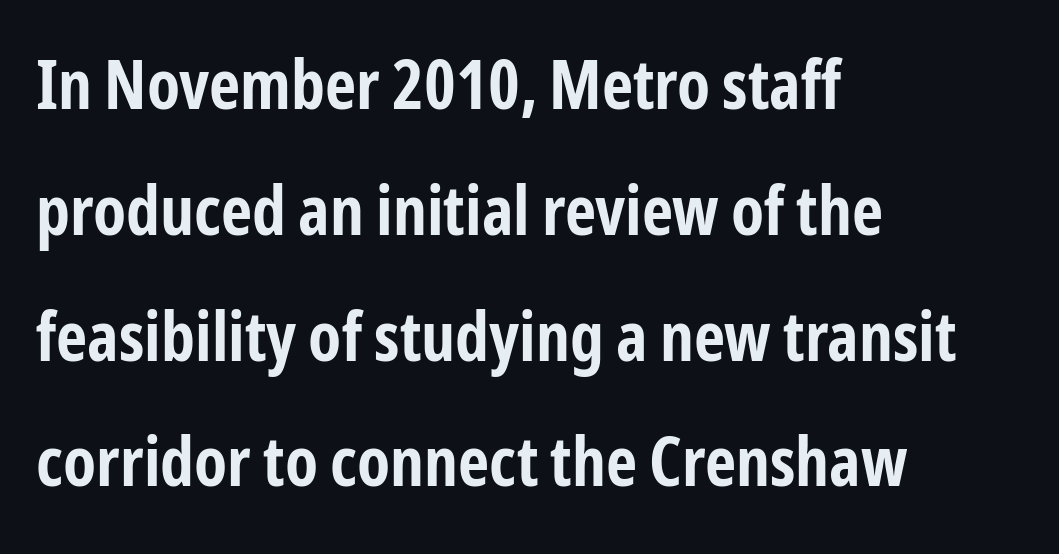
{"serif": "no", "italic": "no", "bold": "yes", "weight": "bold", "width": "condensed", "stroke_contrast": "low", "x_height": "medium", "monospaced": "no", "underline": "no", "align": "left", "line_spacing_ratio": 1.85, "letter_spacing": "normal", "letter_spacing_em": 0.0, "glyph_px": 68}
